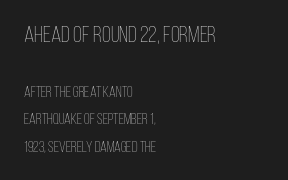
{"italic": "no", "bold": "no", "underline": "no", "align": "left", "line_spacing_ratio": 1.84, "letter_spacing": "normal", "letter_spacing_em": 0.0, "larger_block": "first", "size_ratio": 1.53, "glyph_px": 23}
